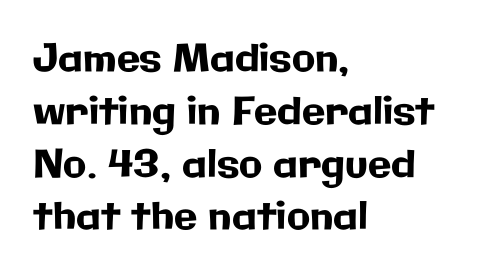
{"serif": "no", "italic": "no", "width": "normal", "stroke_contrast": "low", "x_height": "medium", "monospaced": "no", "underline": "no", "align": "left", "line_spacing": "normal", "line_spacing_ratio": 1.39, "letter_spacing": "normal", "letter_spacing_em": 0.0, "glyph_px": 38}
